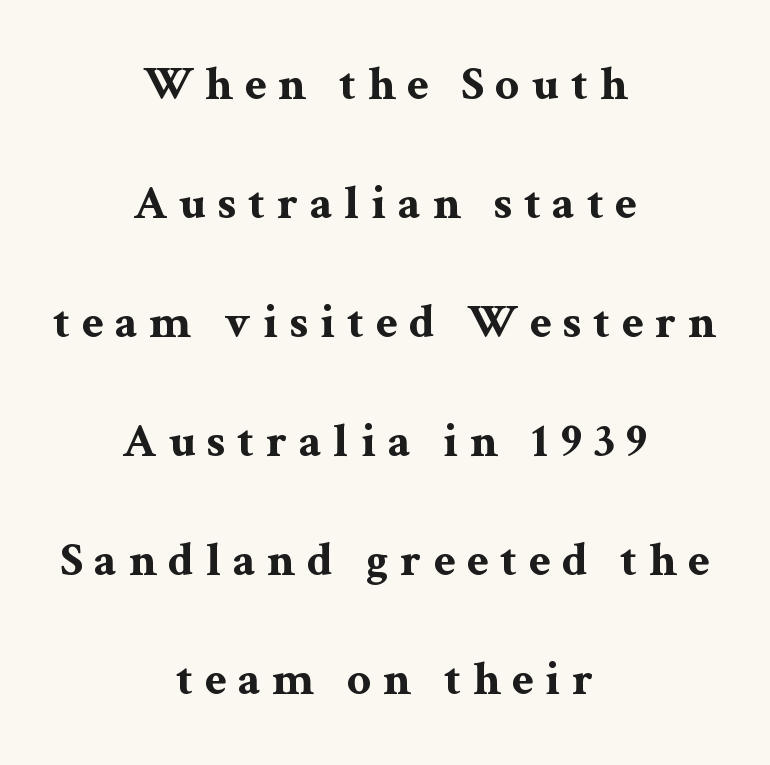
Q: Is the text bold? A: Yes.
Q: Is the text italic (slanted)? A: No, it is upright.
Q: Is the typeface a serif or a sans-serif typeface? A: Serif.
Q: Is the text underlined? A: No.
Q: How is the paragraph aligned? A: Centered.
Q: Is the spacing between letters normal or unusually wide? A: Unusually wide.
Q: Is the spacing between lines tight, normal or loose? A: Loose.
Q: Width (condensed, normal, or wide)? A: Wide.
Q: Stroke contrast? A: Medium.
Q: x-height? A: Medium.
Q: Monospaced? A: No.
